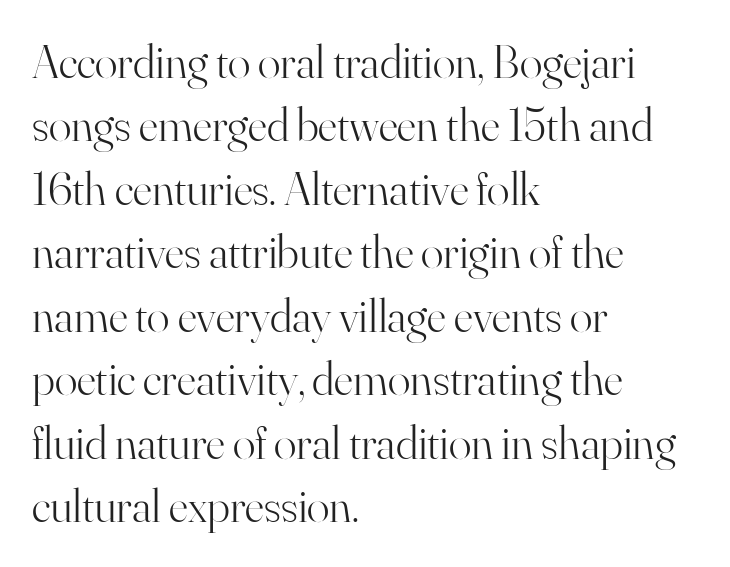
The image shows 47 px light serif type, upright; set left-aligned, normal line spacing (1.35x), normal letter spacing, not underlined; high stroke contrast and a small x-height.
